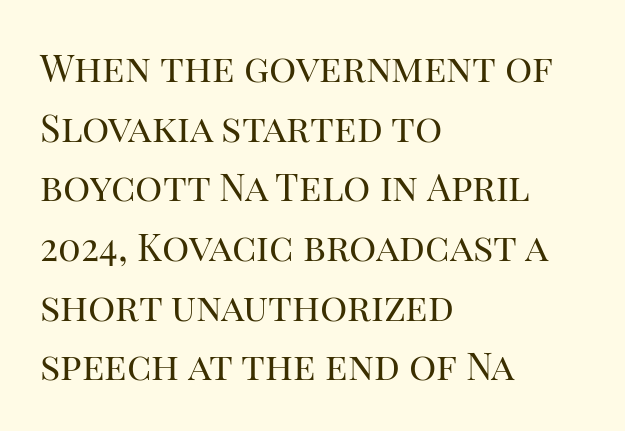
{"serif": "yes", "italic": "no", "bold": "no", "weight": "regular", "width": "normal", "stroke_contrast": "high", "x_height": "large", "monospaced": "no", "underline": "no", "align": "left", "line_spacing": "normal", "line_spacing_ratio": 1.57, "letter_spacing": "normal", "letter_spacing_em": 0.0, "glyph_px": 38}
